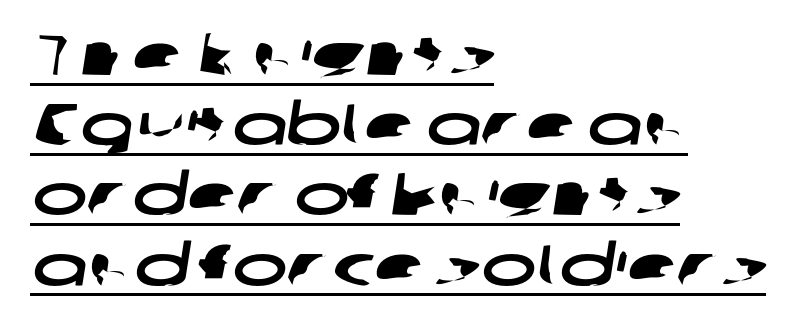
Q: Is the typeface a serif or a sans-serif typeface? A: Sans-serif.
Q: Is the text underlined? A: Yes.
Q: How is the paragraph aligned? A: Left-aligned.
Q: Is the spacing between letters normal or unusually wide? A: Normal.
Q: Width (condensed, normal, or wide)? A: Wide.
Q: Stroke contrast? A: Low.
Q: x-height? A: Medium.
Q: Monospaced? A: No.
